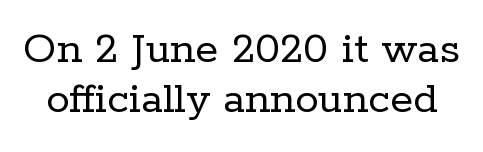
The image shows 47 px regular-weight serif type, upright; set tight line spacing (1.07x), normal letter spacing, not underlined; low stroke contrast and a medium x-height.
